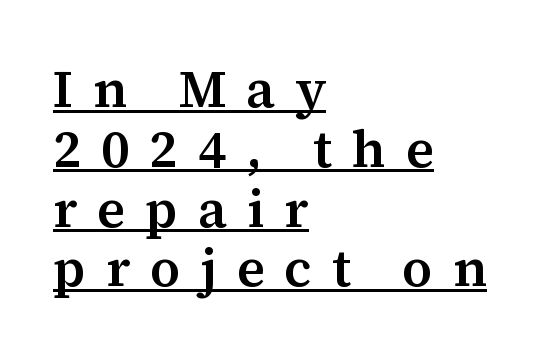
Q: Is the text italic (slanted)? A: No, it is upright.
Q: Is the typeface a serif or a sans-serif typeface? A: Serif.
Q: Is the text underlined? A: Yes.
Q: How is the paragraph aligned? A: Left-aligned.
Q: Is the spacing between letters normal or unusually wide? A: Unusually wide.
Q: Is the spacing between lines tight, normal or loose? A: Tight.
Q: Width (condensed, normal, or wide)? A: Normal.
Q: Stroke contrast? A: Medium.
Q: x-height? A: Medium.
Q: Monospaced? A: No.
